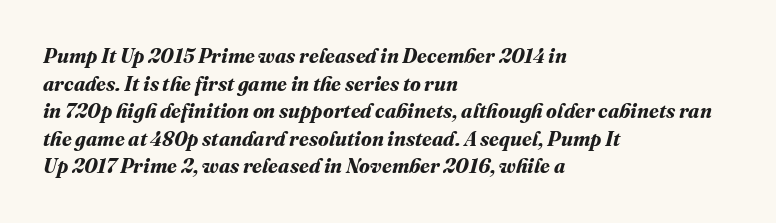
The image shows 20 px bold type; set left-aligned, normal line spacing (1.38x), normal letter spacing, not underlined.
